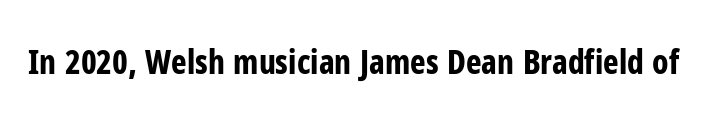
Q: Is the text bold? A: Yes.
Q: Is the text italic (slanted)? A: No, it is upright.
Q: Is the typeface a serif or a sans-serif typeface? A: Sans-serif.
Q: Is the text underlined? A: No.
Q: Is the spacing between letters normal or unusually wide? A: Normal.
Q: Width (condensed, normal, or wide)? A: Condensed.
Q: Stroke contrast? A: Low.
Q: x-height? A: Medium.
Q: Monospaced? A: No.
